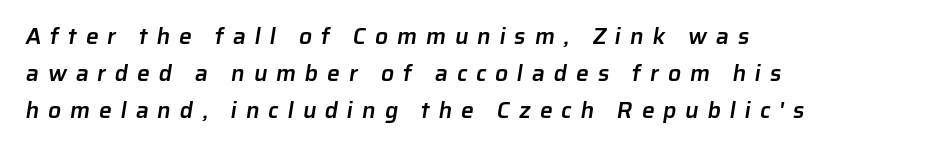
Short and long lines alike share a common starting point at left. Honestly, the row spacing looks completely unremarkable. This rendering features lettering with no underline. Tracking value appears strongly positive — letters spread wide.
